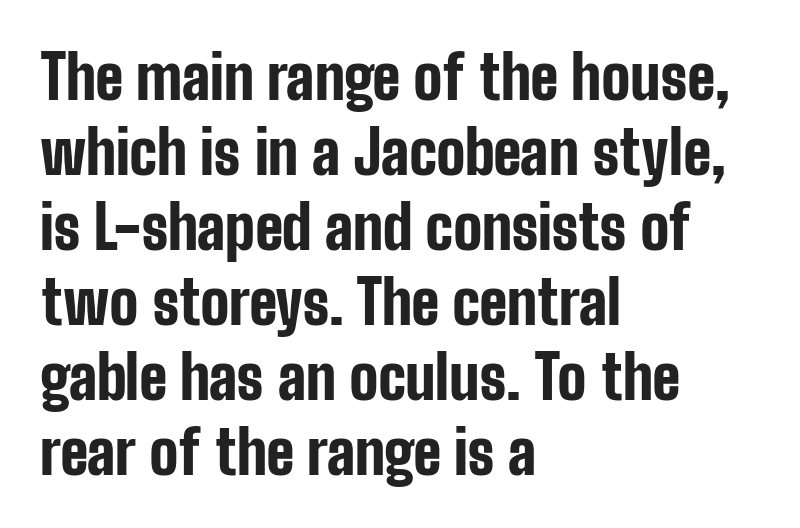
The image shows 60 px bold, condensed sans-serif type, upright; set left-aligned, normal line spacing (1.25x), normal letter spacing, not underlined; low stroke contrast and a medium x-height.
